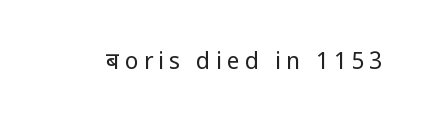
Q: Is the text bold? A: No.
Q: Is the text italic (slanted)? A: No, it is upright.
Q: Is the text underlined? A: No.
Q: Is the spacing between letters normal or unusually wide? A: Unusually wide.
